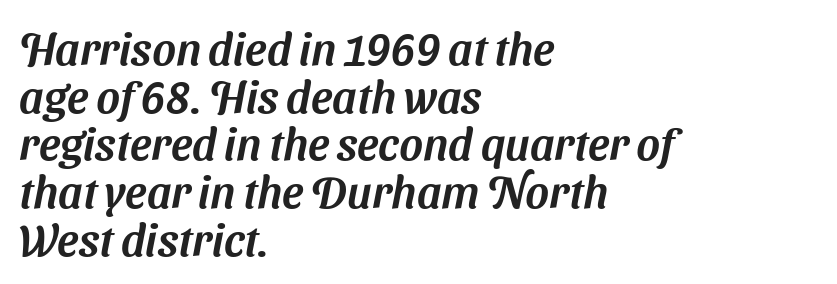
The image shows 45 px sans-serif type; set left-aligned, tight line spacing (1.06x), normal letter spacing, not underlined; medium stroke contrast and a medium x-height.
